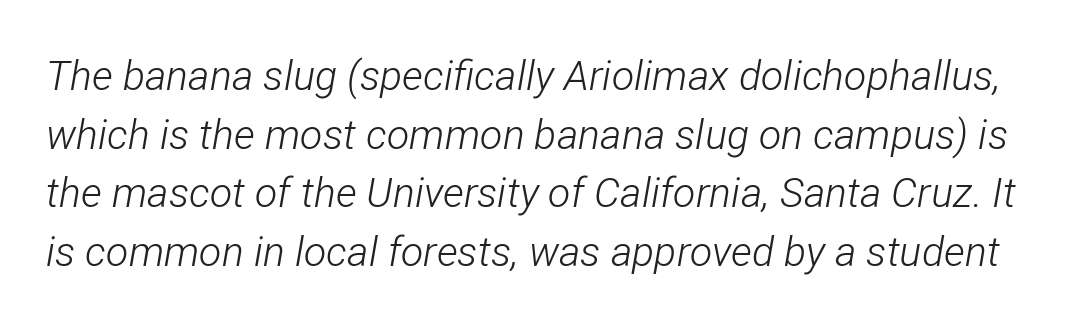
The image shows 41 px light, condensed type, italic (leaning right); set normal line spacing (1.43x), normal letter spacing, not underlined; low stroke contrast and a medium x-height.
